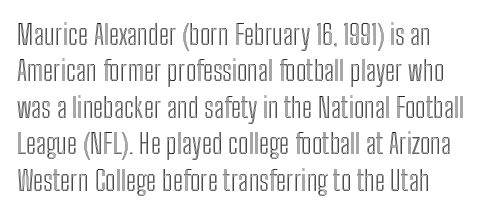
The image shows 28 px condensed type, upright; set normal line spacing (1.3x), normal letter spacing, not underlined; a medium x-height.
